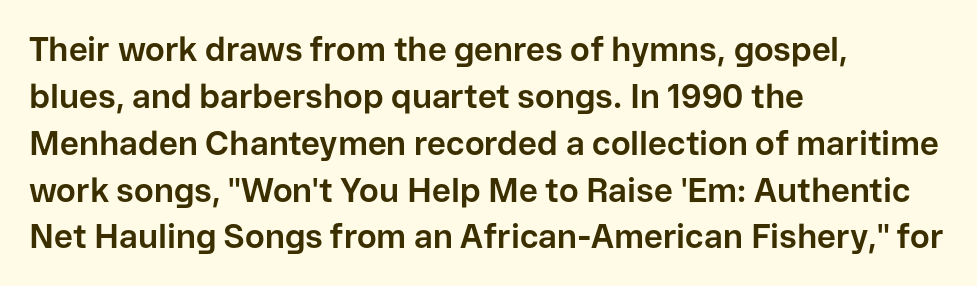
Q: Is the text bold? A: Yes.
Q: Is the text italic (slanted)? A: No, it is upright.
Q: Is the typeface a serif or a sans-serif typeface? A: Sans-serif.
Q: Is the text underlined? A: No.
Q: How is the paragraph aligned? A: Left-aligned.
Q: Is the spacing between letters normal or unusually wide? A: Normal.
Q: Is the spacing between lines tight, normal or loose? A: Normal.
Q: Width (condensed, normal, or wide)? A: Normal.
Q: Stroke contrast? A: Low.
Q: x-height? A: Medium.
Q: Monospaced? A: No.
